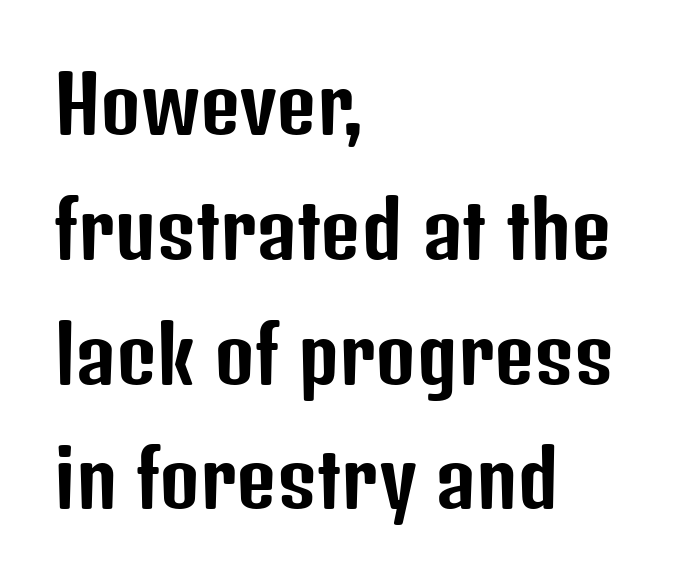
{"serif": "no", "italic": "no", "width": "condensed", "stroke_contrast": "low", "x_height": "medium", "monospaced": "no", "underline": "no", "align": "left", "line_spacing": "normal", "line_spacing_ratio": 1.6, "letter_spacing": "normal", "letter_spacing_em": 0.0, "glyph_px": 78}
